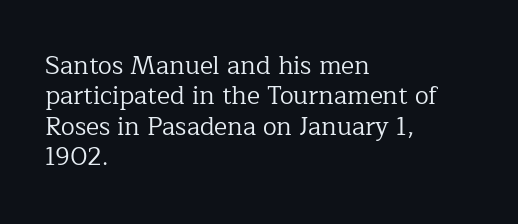
Nope, not italic — everything's standing straight. Only glyphs here, with clear space below each row. Leftover space on each line is placed entirely after the last word. The gaps between neighbouring characters are ordinary and unremarkable. A light-to-regular cut is what we see here.
